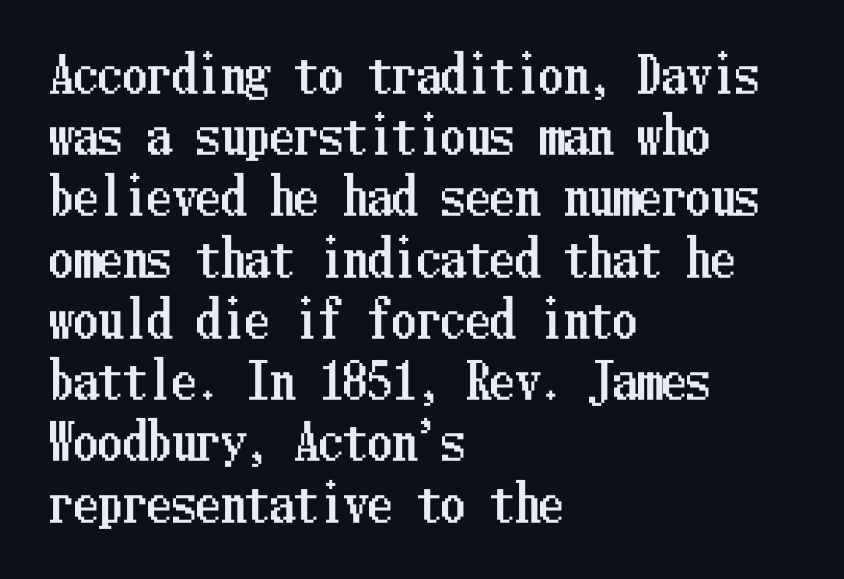
The image shows 49 px condensed type, upright; set left-aligned, normal line spacing (1.25x), normal letter spacing, not underlined; low stroke contrast and a medium x-height.
